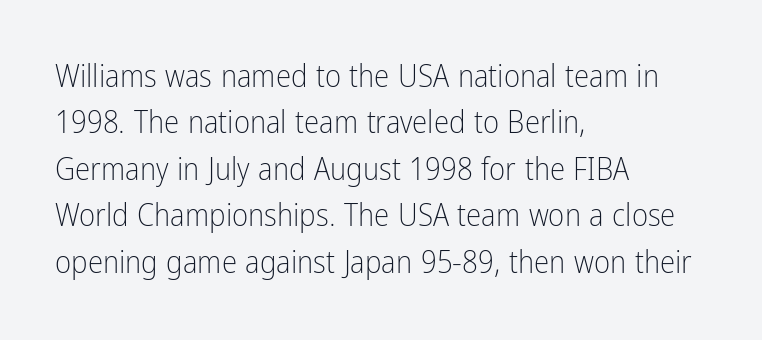
Q: Is the text bold? A: No.
Q: Is the text italic (slanted)? A: No, it is upright.
Q: Is the typeface a serif or a sans-serif typeface? A: Sans-serif.
Q: Is the text underlined? A: No.
Q: How is the paragraph aligned? A: Left-aligned.
Q: Is the spacing between letters normal or unusually wide? A: Normal.
Q: Is the spacing between lines tight, normal or loose? A: Normal.
Q: Width (condensed, normal, or wide)? A: Condensed.
Q: Stroke contrast? A: Low.
Q: x-height? A: Medium.
Q: Monospaced? A: No.
